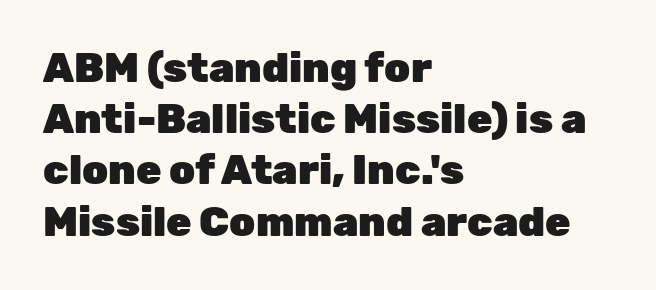
This is roman type, the default non-slanted kind. The typesetting leans heavy: a genuine bold. Quick note: underline off. The rows are spaced the way most documents space them. Letter spacing: default. Unlike a traditional serif, this face leaves its strokes unadorned.
